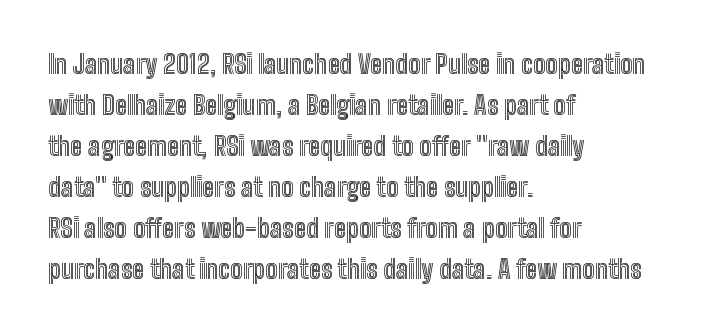
{"italic": "no", "underline": "no", "align": "left", "line_spacing": "normal", "line_spacing_ratio": 1.58, "letter_spacing": "normal", "letter_spacing_em": 0.0, "glyph_px": 26}
